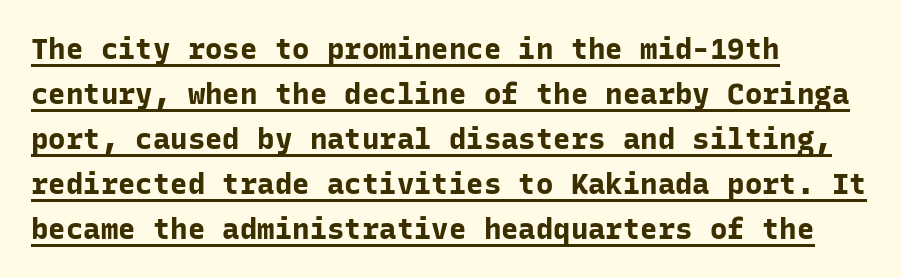
The image shows 29 px bold sans-serif type, upright, monospaced; set left-aligned, normal line spacing (1.55x), normal letter spacing, underlined; low stroke contrast and a medium x-height.
